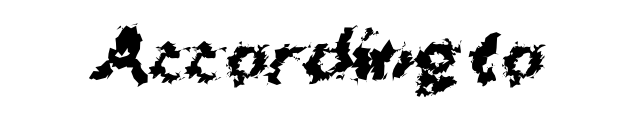
The image shows 65 px bold sans-serif type; set normal letter spacing, not underlined; medium stroke contrast and a medium x-height.
